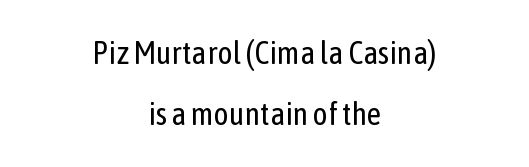
{"serif": "no", "italic": "no", "bold": "no", "weight": "regular", "width": "condensed", "stroke_contrast": "low", "x_height": "medium", "monospaced": "no", "underline": "no", "align": "center", "line_spacing": "loose", "line_spacing_ratio": 1.92, "letter_spacing": "normal", "letter_spacing_em": 0.0, "glyph_px": 32}
